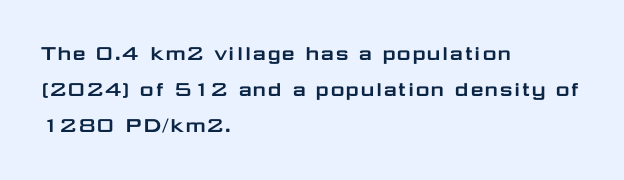
Q: Is the text italic (slanted)? A: No, it is upright.
Q: Is the text underlined? A: No.
Q: How is the paragraph aligned? A: Left-aligned.
Q: Is the spacing between letters normal or unusually wide? A: Normal.
Q: Is the spacing between lines tight, normal or loose? A: Normal.
